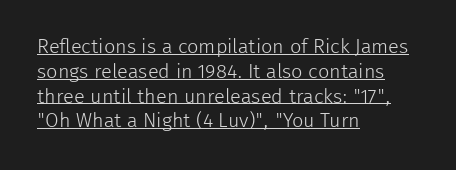
{"italic": "no", "bold": "no", "underline": "yes", "align": "left", "line_spacing_ratio": 1.24, "letter_spacing": "normal", "letter_spacing_em": 0.0, "glyph_px": 20}
